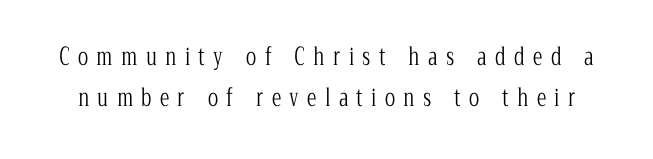
{"italic": "no", "bold": "no", "underline": "no", "line_spacing": "normal", "line_spacing_ratio": 1.69, "letter_spacing": "wide", "letter_spacing_em": 0.35, "glyph_px": 24}
